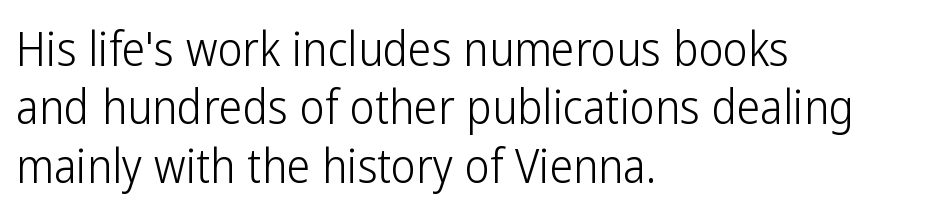
Q: Is the text bold? A: No.
Q: Is the text italic (slanted)? A: No, it is upright.
Q: Is the typeface a serif or a sans-serif typeface? A: Sans-serif.
Q: Is the text underlined? A: No.
Q: How is the paragraph aligned? A: Left-aligned.
Q: Is the spacing between letters normal or unusually wide? A: Normal.
Q: Width (condensed, normal, or wide)? A: Condensed.
Q: Stroke contrast? A: Low.
Q: x-height? A: Medium.
Q: Monospaced? A: No.
